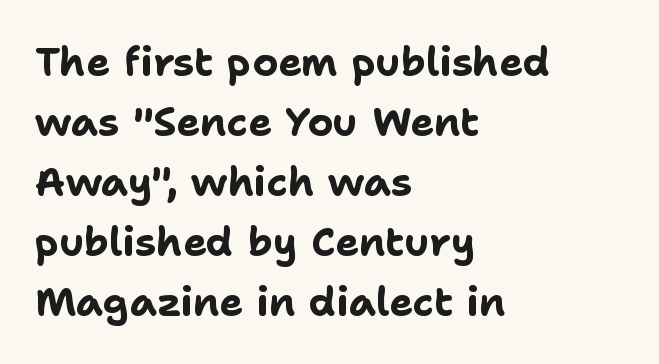
The image shows 40 px bold sans-serif type, upright; set left-aligned, normal line spacing (1.5x), normal letter spacing, not underlined; low stroke contrast and a medium x-height.
